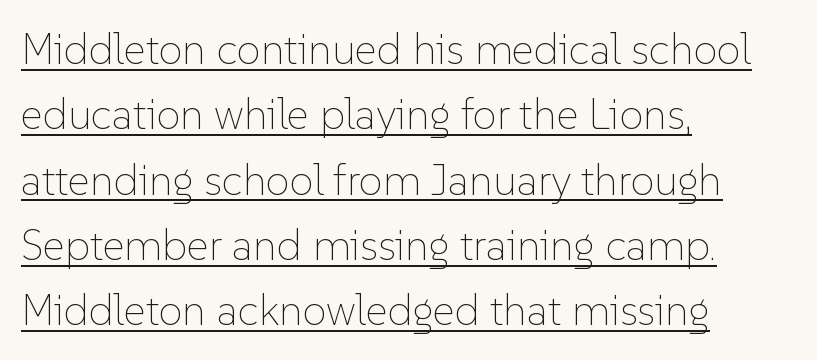
The image shows 43 px thin type, upright; set left-aligned, normal line spacing (1.52x), normal letter spacing, underlined; low stroke contrast and a medium x-height.
